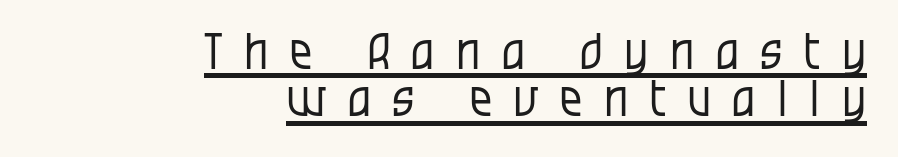
Somebody hit Ctrl+U on this one — the words are underlined. Looks like regular typesetting: each glyph gets only the width it needs. No chunkiness to these letters — they're not bold. Ascenders rise straight up at ninety degrees.
